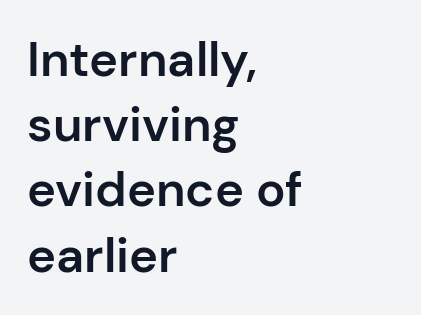
Letterform terminals end flat and unadorned throughout the passage. The letters sit at their default tracking, neither squeezed nor spread. Moderately thickened strokes mark this as semibold type. The lettering holds an erect, upright posture throughout.
